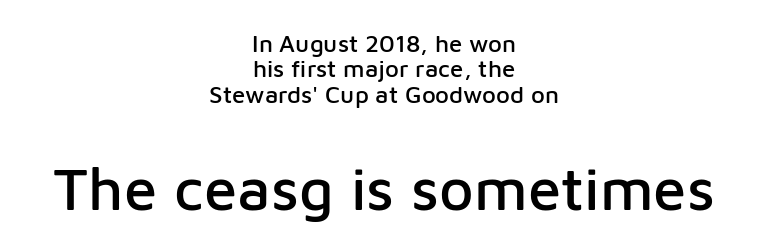
Q: Is the text italic (slanted)? A: No, it is upright.
Q: Is the typeface a serif or a sans-serif typeface? A: Sans-serif.
Q: Is the text underlined? A: No.
Q: How is the paragraph aligned? A: Centered.
Q: Is the spacing between letters normal or unusually wide? A: Normal.
Q: Is the spacing between lines tight, normal or loose? A: Tight.
Q: Which block of text is set in a larger size, the first (top) or the second (bottom)? A: The second (bottom) one.
Q: Width (condensed, normal, or wide)? A: Normal.
Q: Stroke contrast? A: Low.
Q: x-height? A: Medium.
Q: Monospaced? A: No.
